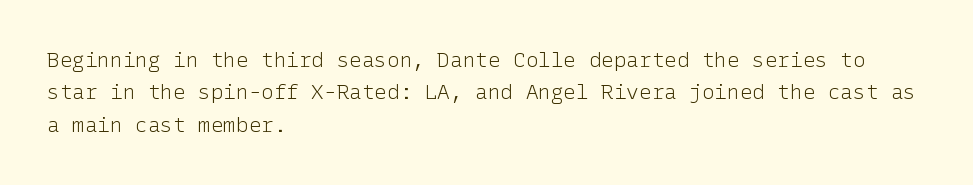
Words float on clear page, feet unadorned. Letters have the restrained weight of plain body copy at most. Horizontal alignment here is leftward, the default for most running prose. Whoever set this chose a conventional vertical rhythm. This sample uses an upright cut, with every glyph sitting square on the baseline.
